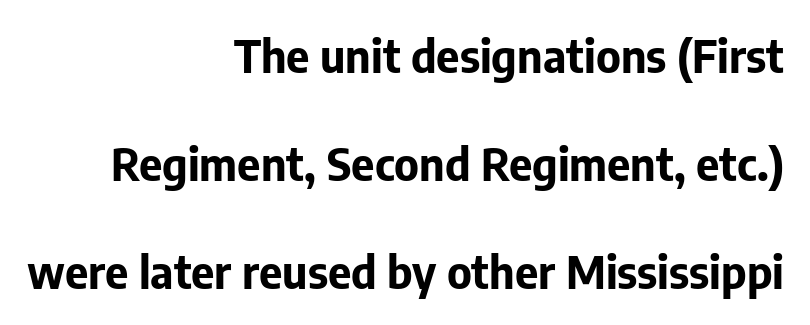
The image shows 45 px bold sans-serif type, upright; set right-aligned, loose line spacing (2.4x), normal letter spacing, not underlined; low stroke contrast and a medium x-height.
